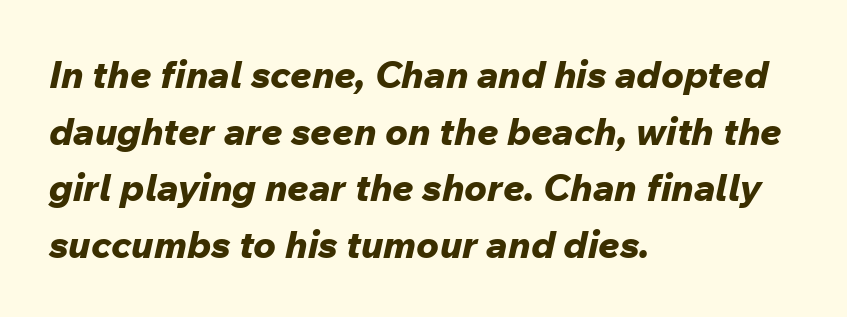
A full-strength bold gives these letters their thick strokes. The strip under each line holds only bare page. The passage shown has conventional tracking throughout. Line beginnings align vertically; line endings do not.
